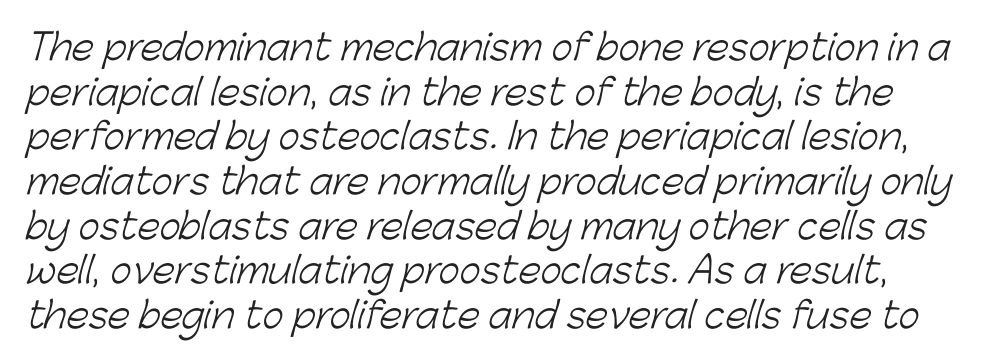
The gap between lines stays unmarked. Serifs: no, the terminals of the letterforms are clean. The passage shown is typed in a proportional face where columns would drift. Stems and bowls with no extra thickness — not bold. A typesetter would call this zero additional tracking.
